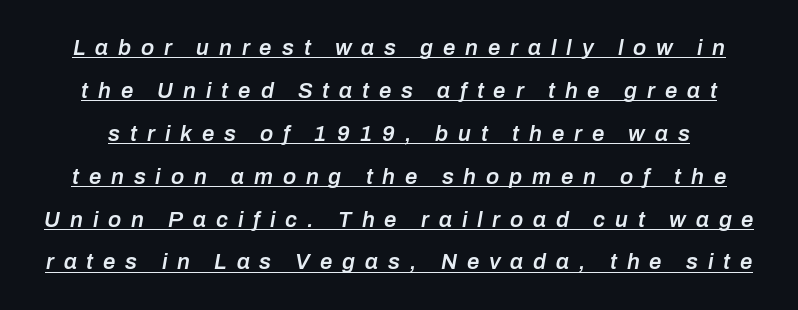
Compared with typical body copy, the letter spacing here is much looser. Loosely led — the rows are spread out. Compared with an ordinary text face, these strokes are moderately heavier — a semibold. A baseline rule has been typeset under these characters. Emphasis-style slanted type is in use.
